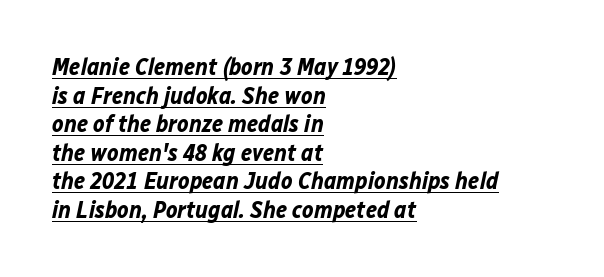
{"italic": "yes", "lean": "right", "slant_degrees": 12, "bold": "yes", "underline": "yes", "align": "left", "line_spacing_ratio": 1.19, "letter_spacing": "normal", "letter_spacing_em": 0.0, "glyph_px": 24}
